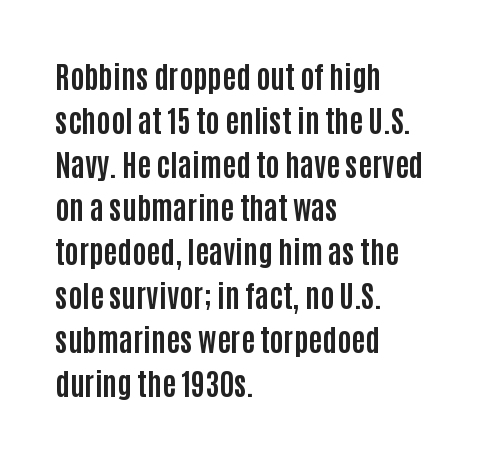
A clean baseline with only descenders dipping below it. The lettering stays uniformly vertical, giving the passage a roman look. Typographic density is high because the face is bold. Does the leading feel generous? No, just average.
